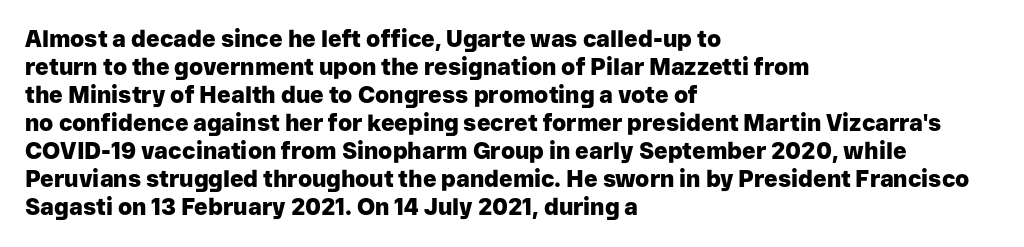
Q: Is the text bold? A: Yes.
Q: Is the text italic (slanted)? A: No, it is upright.
Q: Is the text underlined? A: No.
Q: How is the paragraph aligned? A: Left-aligned.
Q: Is the spacing between letters normal or unusually wide? A: Normal.
